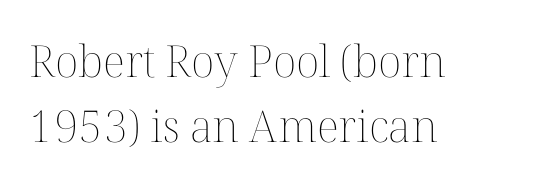
Rendered with straight, roman letterforms. The lines are quadded left. The gaps between neighbouring characters are ordinary and unremarkable. These lines are rendered in a variable-pitch font.
